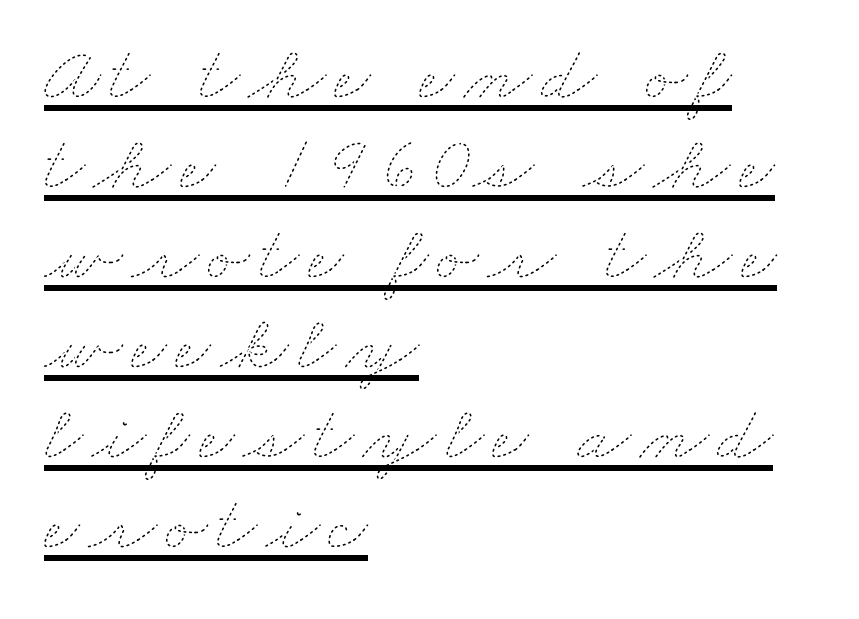
{"bold": "no", "weight": "thin", "width": "wide", "stroke_contrast": "low", "x_height": "small", "monospaced": "no", "underline": "yes", "align": "left", "line_spacing": "tight", "line_spacing_ratio": 1.14, "glyph_px": 79}
